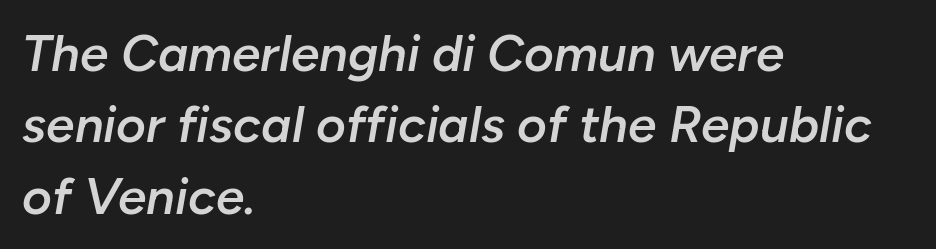
The image shows 51 px semibold type, italic (leaning right); set left-aligned, normal line spacing (1.4x), normal letter spacing, not underlined; low stroke contrast and a medium x-height.
